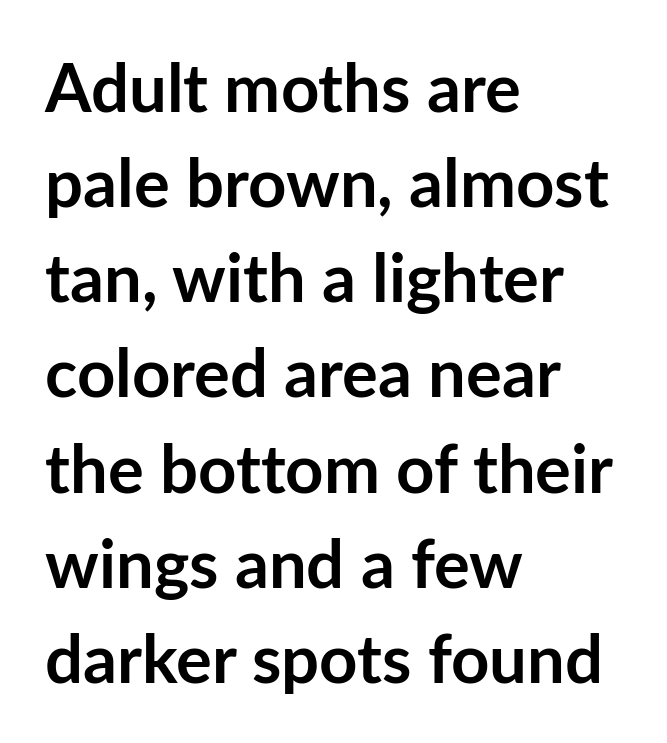
The image shows 67 px semibold sans-serif type, upright; set left-aligned, normal line spacing (1.42x), normal letter spacing, not underlined; low stroke contrast and a medium x-height.
